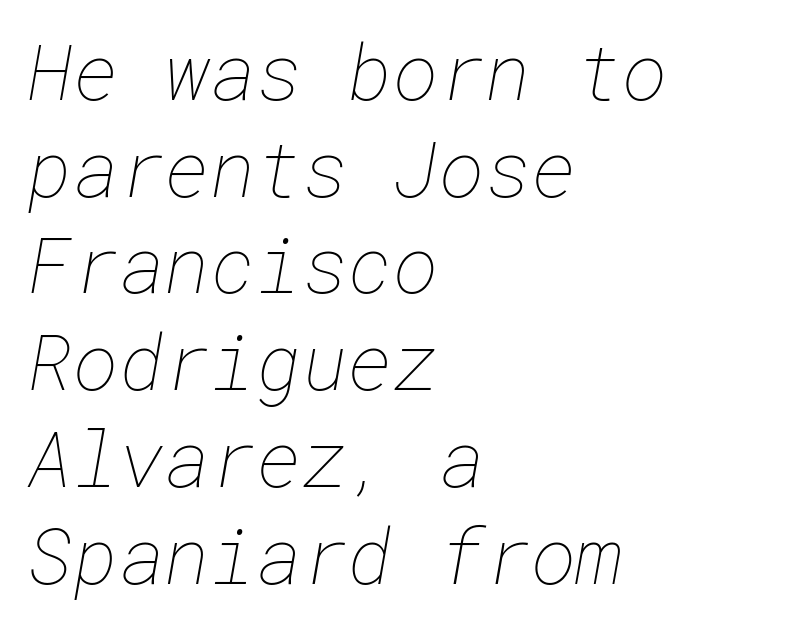
Only glyphs here, with clear space below each row. Is the type heavy? It reads as light-to-regular instead. Where is the straight margin? On the left. The passage shown has conventional tracking throughout.
